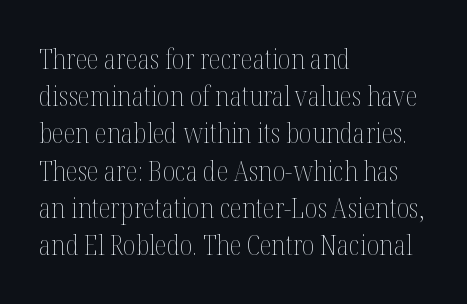
Line spacing here is normal. Characters remain perfectly vertical along every line. Weight: in the light-to-regular range. A bare baseline throughout the passage. Character widths vary here, with narrow letters taking less room than wide ones. The tracking reads as untouched default to a designer's eye.
